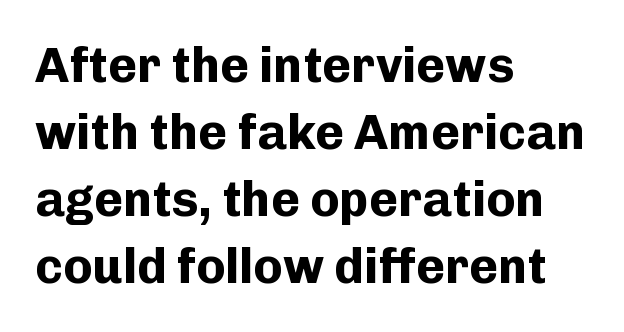
Q: Is the text bold? A: Yes.
Q: Is the text italic (slanted)? A: No, it is upright.
Q: Is the typeface a serif or a sans-serif typeface? A: Sans-serif.
Q: Is the text underlined? A: No.
Q: How is the paragraph aligned? A: Left-aligned.
Q: Is the spacing between letters normal or unusually wide? A: Normal.
Q: Is the spacing between lines tight, normal or loose? A: Normal.
Q: Width (condensed, normal, or wide)? A: Normal.
Q: Stroke contrast? A: Low.
Q: x-height? A: Medium.
Q: Monospaced? A: No.
